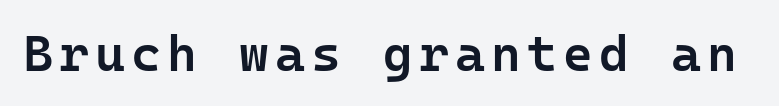
Q: Is the text bold? A: Semi-bold.
Q: Is the text italic (slanted)? A: No, it is upright.
Q: Is the typeface a serif or a sans-serif typeface? A: Sans-serif.
Q: Is the text underlined? A: No.
Q: Width (condensed, normal, or wide)? A: Normal.
Q: Stroke contrast? A: Low.
Q: x-height? A: Medium.
